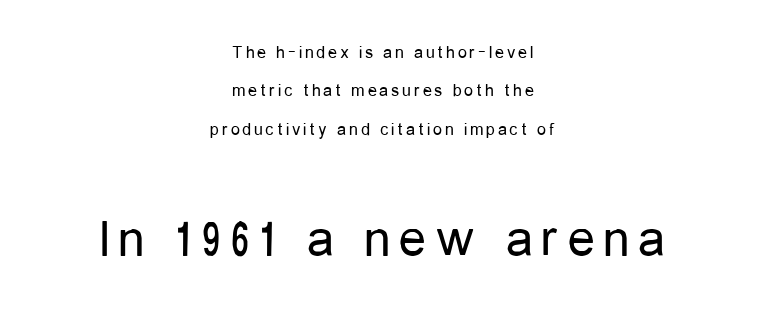
The image shows 54 px regular-weight, condensed sans-serif type, upright; set centered, loose line spacing (2.13x), not underlined; the second (bottom) block is 3.0x larger; low stroke contrast and a medium x-height.
